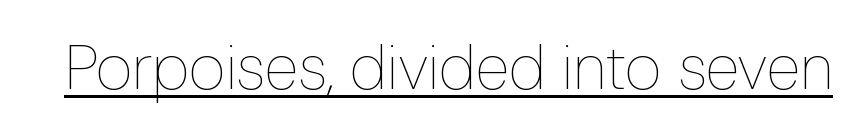
In designer terms, the underline attribute is active on this setting. Every character sits straight up, as roman type does. Honestly, the letter spacing is just normal — you wouldn't notice it. The typeface has the unassuming heft of standard copy or less. The face used here is proportionally spaced, like ordinary book or web type.
